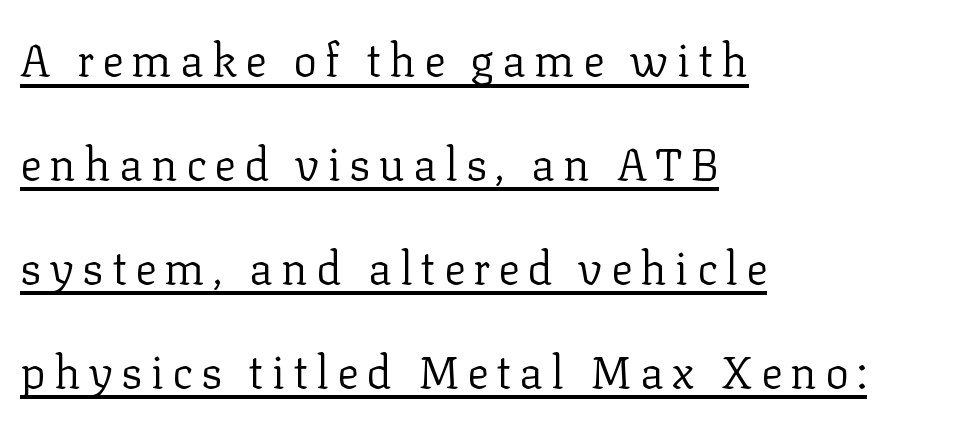
{"serif": "yes", "italic": "no", "bold": "no", "weight": "regular", "width": "normal", "stroke_contrast": "low", "x_height": "medium", "monospaced": "no", "underline": "yes", "align": "left", "line_spacing": "loose", "line_spacing_ratio": 2.31, "glyph_px": 45}
